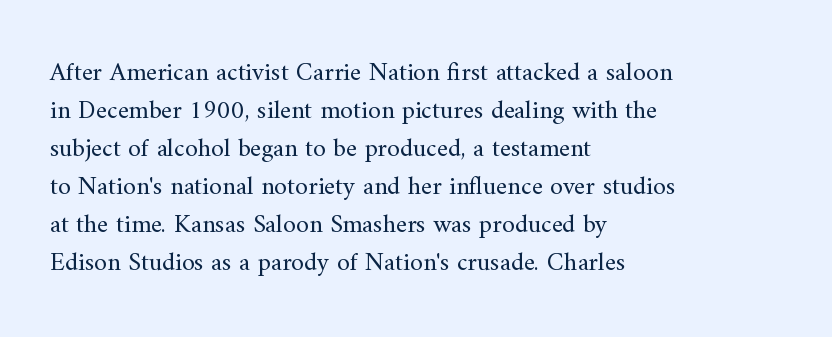
Visually the block forms a straight wall on the left and a jagged coastline on the right. Caption: standard tracking, unaltered. The type sits square on the baseline with zero lean. Weight: not bold — regular or lighter.
